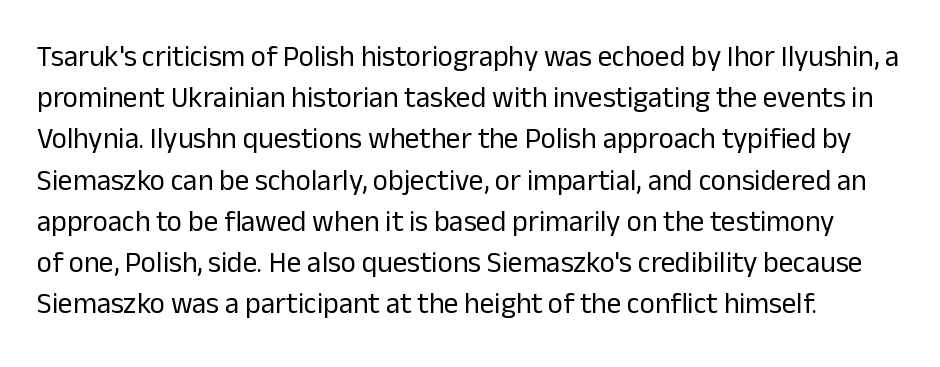
Q: Is the text bold? A: No.
Q: Is the text italic (slanted)? A: No, it is upright.
Q: Is the typeface a serif or a sans-serif typeface? A: Sans-serif.
Q: Is the text underlined? A: No.
Q: Is the spacing between letters normal or unusually wide? A: Normal.
Q: Is the spacing between lines tight, normal or loose? A: Normal.
Q: Width (condensed, normal, or wide)? A: Normal.
Q: Stroke contrast? A: Low.
Q: x-height? A: Medium.
Q: Monospaced? A: No.
